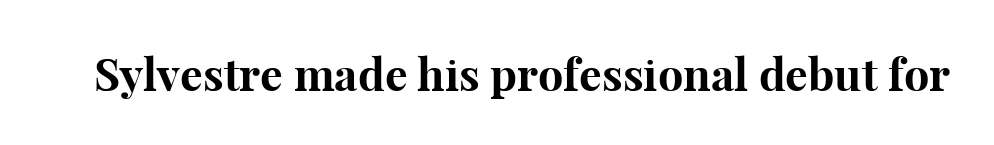
Q: Is the text bold? A: Yes.
Q: Is the text italic (slanted)? A: No, it is upright.
Q: Is the typeface a serif or a sans-serif typeface? A: Serif.
Q: Is the text underlined? A: No.
Q: Is the spacing between letters normal or unusually wide? A: Normal.
Q: Width (condensed, normal, or wide)? A: Normal.
Q: Stroke contrast? A: High.
Q: x-height? A: Medium.
Q: Monospaced? A: No.
